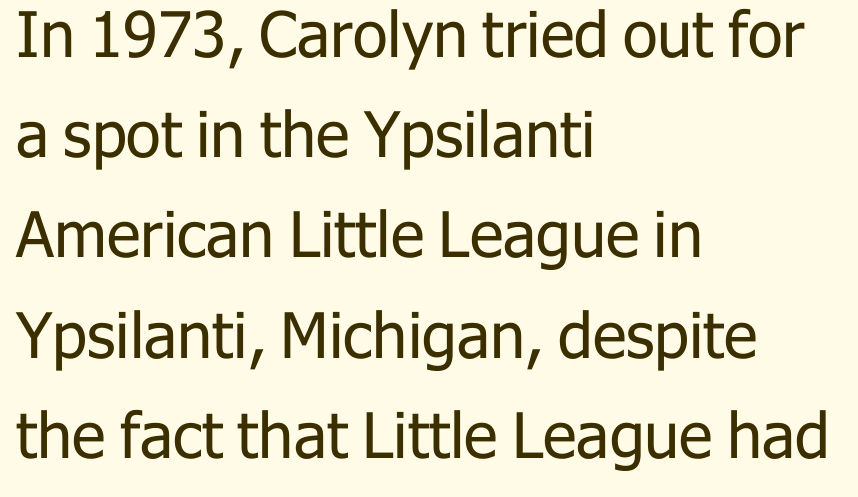
The space between consecutive lines is moderate. Check where the strokes stop: nothing finishes them off — pure sans. The text block is weighted toward the left margin, trailing off unevenly rightward. Stroke thickness stays within the range of a standard reading face or lighter. These lines were composed using upright roman letters.
